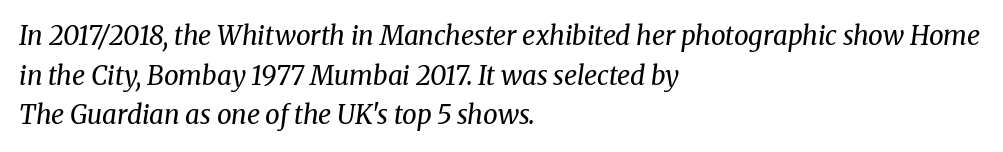
Q: Is the text bold? A: No.
Q: Is the text italic (slanted)? A: Yes, it leans right by about 8 degrees.
Q: Is the text underlined? A: No.
Q: How is the paragraph aligned? A: Left-aligned.
Q: Is the spacing between letters normal or unusually wide? A: Normal.
Q: Is the spacing between lines tight, normal or loose? A: Normal.
